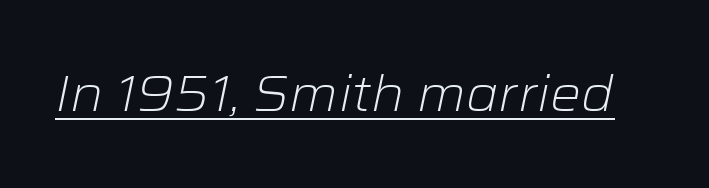
{"italic": "yes", "lean": "right", "slant_degrees": 12, "bold": "no", "weight": "light", "width": "wide", "stroke_contrast": "low", "x_height": "medium", "monospaced": "no", "underline": "yes", "letter_spacing": "normal", "letter_spacing_em": 0.0, "glyph_px": 49}
